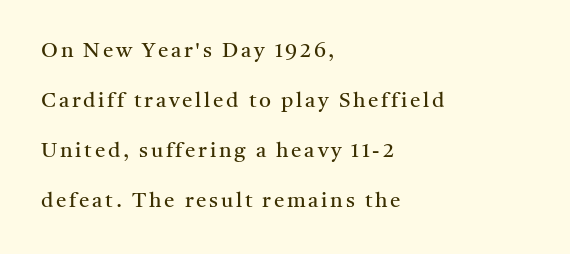
The image shows 21 px text type, upright; set left-aligned, loose line spacing (2.38x), not underlined.
